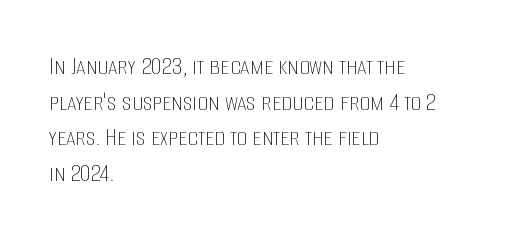
Q: Is the text bold? A: No.
Q: Is the text italic (slanted)? A: No, it is upright.
Q: Is the text underlined? A: No.
Q: How is the paragraph aligned? A: Left-aligned.
Q: Is the spacing between letters normal or unusually wide? A: Normal.
Q: Is the spacing between lines tight, normal or loose? A: Normal.
